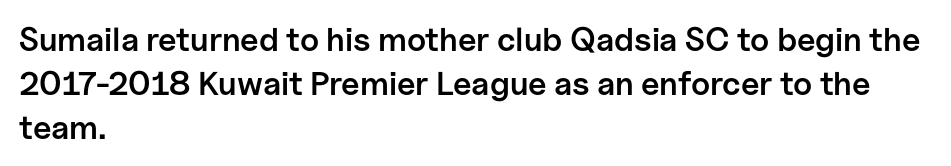
The image shows 33 px semibold sans-serif type, upright; set left-aligned, normal line spacing (1.33x), normal letter spacing, not underlined; low stroke contrast and a medium x-height.
